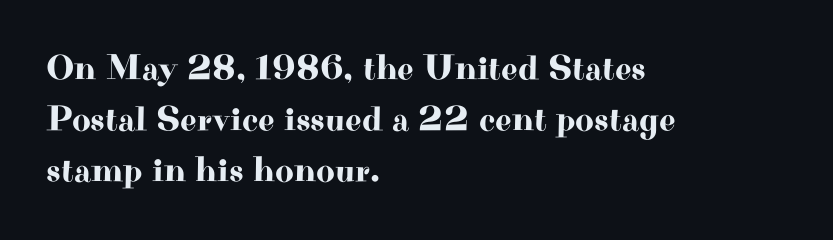
Q: Is the text italic (slanted)? A: No, it is upright.
Q: Is the typeface a serif or a sans-serif typeface? A: Serif.
Q: Is the text underlined? A: No.
Q: How is the paragraph aligned? A: Left-aligned.
Q: Is the spacing between letters normal or unusually wide? A: Normal.
Q: Is the spacing between lines tight, normal or loose? A: Normal.
Q: Width (condensed, normal, or wide)? A: Wide.
Q: Stroke contrast? A: High.
Q: x-height? A: Small.
Q: Monospaced? A: No.
